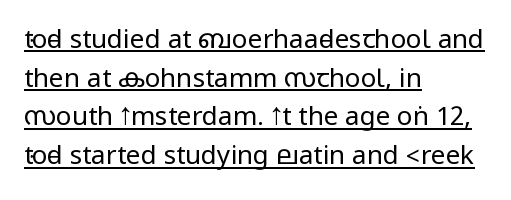
The image shows 26 px text type, upright; set left-aligned, normal line spacing (1.49x), normal letter spacing, underlined.
